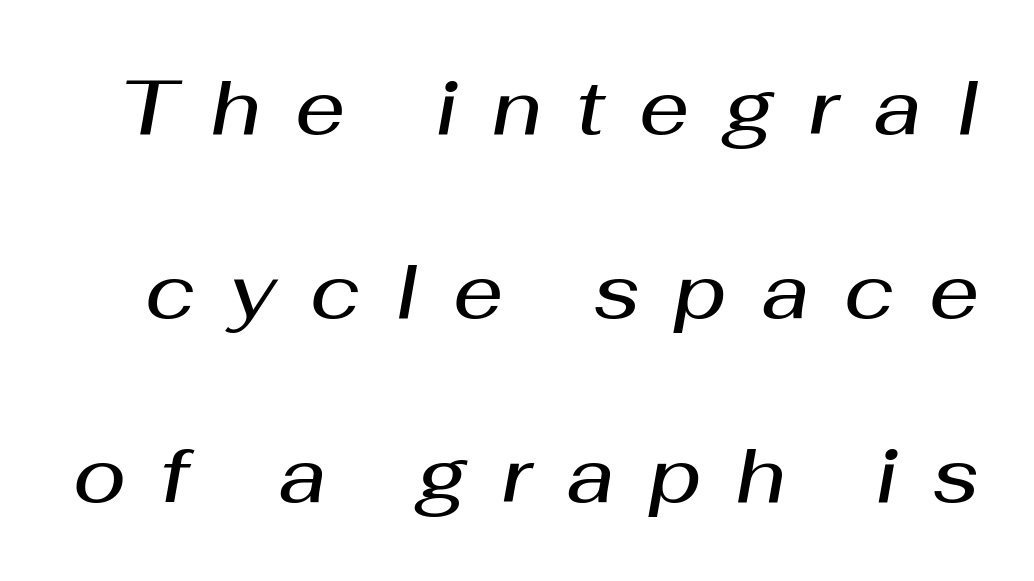
Q: Is the text bold? A: Semi-bold.
Q: Is the text italic (slanted)? A: Yes, it leans right by about 10 degrees.
Q: Is the text underlined? A: No.
Q: Is the spacing between letters normal or unusually wide? A: Unusually wide.
Q: Is the spacing between lines tight, normal or loose? A: Loose.
Q: Width (condensed, normal, or wide)? A: Normal.
Q: Stroke contrast? A: Medium.
Q: x-height? A: Medium.
Q: Monospaced? A: No.
